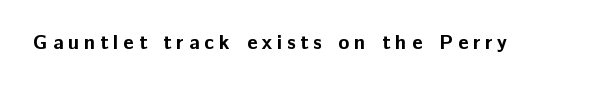
The space beneath each line is pristine and unruled. The passage shown has open, widely tracked lettering throughout. A full-strength bold gives these letters their thick strokes. No italicization has been applied; the sample stays upright.
